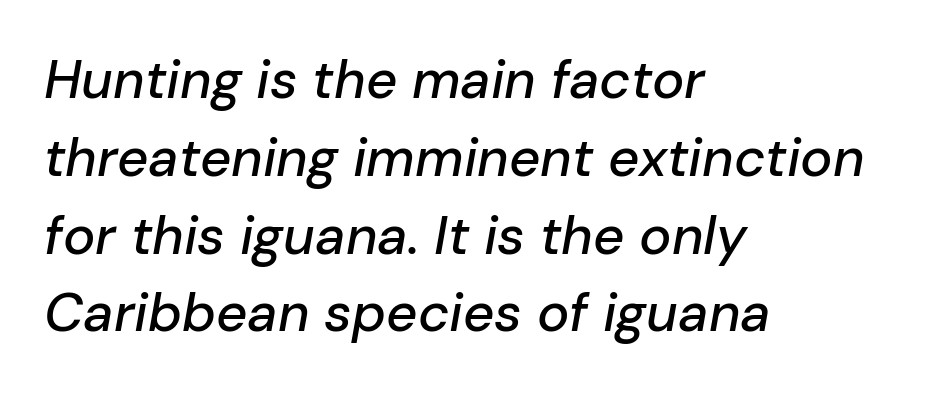
The image shows 54 px text type, italic (leaning right); set left-aligned, normal line spacing (1.44x), normal letter spacing, not underlined; low stroke contrast and a medium x-height.
